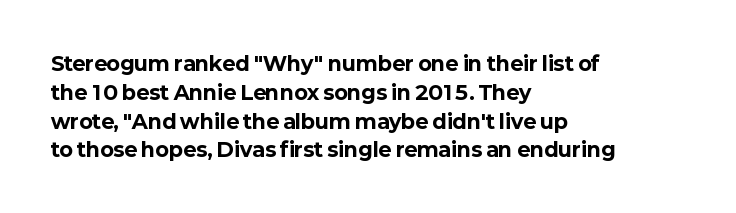
The image shows 20 px bold type, upright; set left-aligned, normal line spacing (1.44x), normal letter spacing, not underlined.
